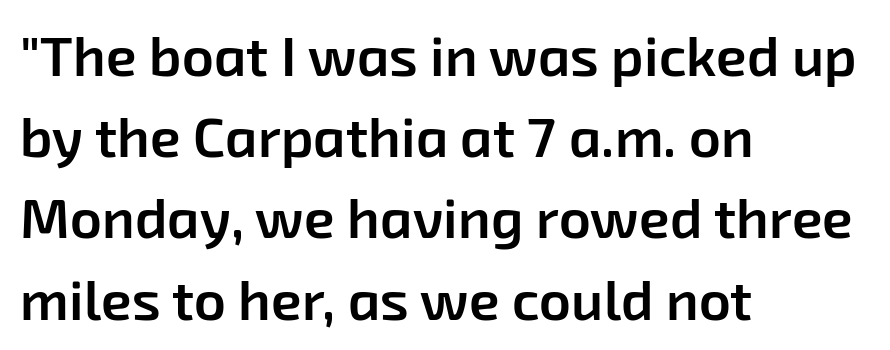
Varying glyph widths throughout — classic text-font behaviour. Words appear dense and cohesive because spacing is normal. Strokes here are thickened, but only to semibold level. Line starts are locked; line ends wander. No feet cap the strokes, marking this as sans-serif type. The leading is moderate, giving the passage an even texture.
